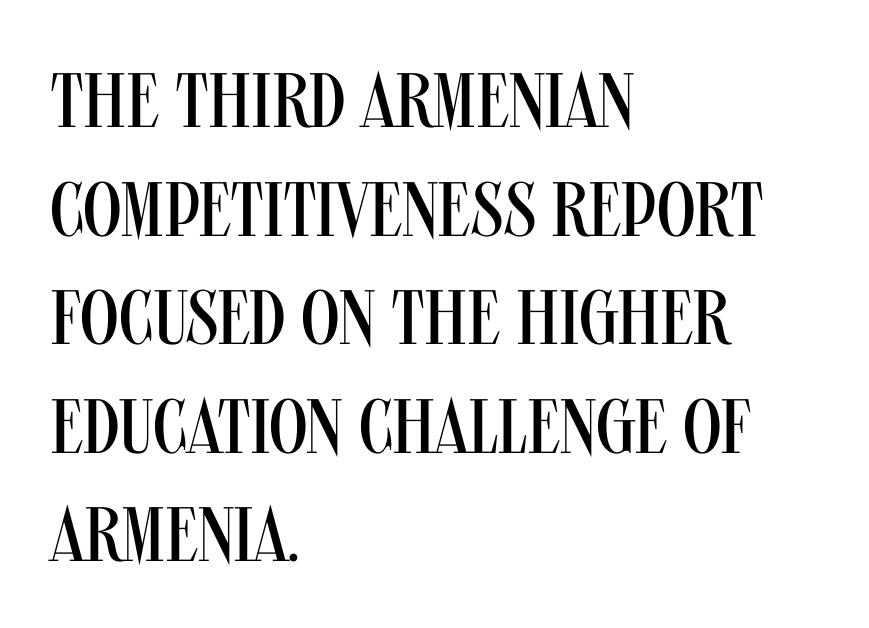
Do the characters align in a grid? No, the font is proportional. The baseline area is clear. Unbolded letterforms with no extra heft. No extra tracking has been applied to these lines. Baseline-to-baseline distance is the conventional proportion of letter height. Letterform terminals end flat and unadorned throughout the passage.
